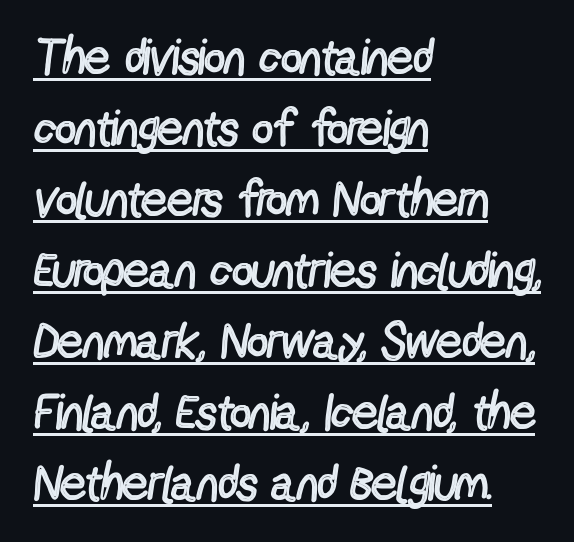
Observe the absence of serifs on each vertical stroke in this sample. The passage shown is underscored from start to finish. Note the varied advance widths — an 'i' is clearly narrower than an 'm'.
